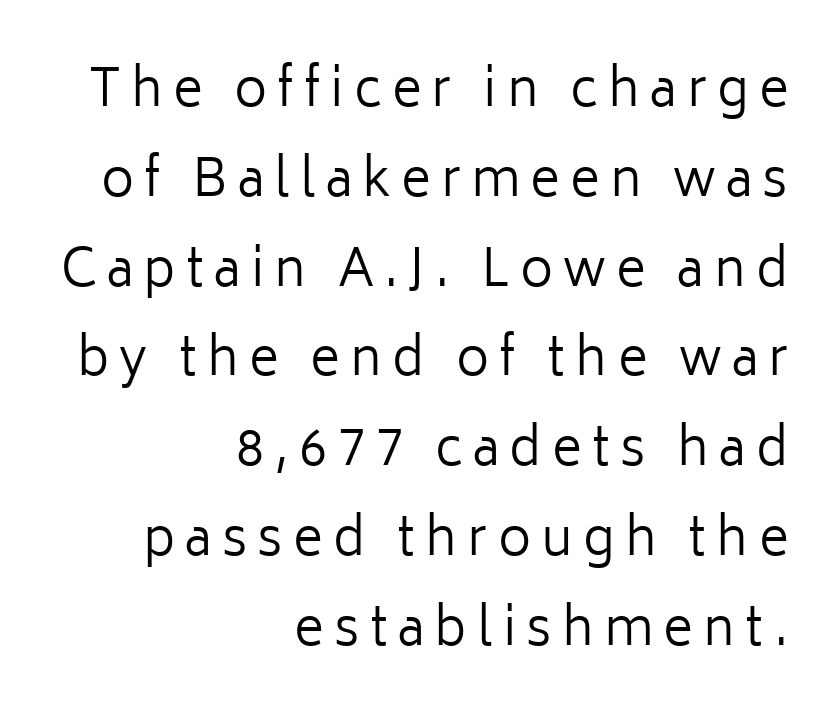
Q: Is the text bold? A: No.
Q: Is the text italic (slanted)? A: No, it is upright.
Q: Is the typeface a serif or a sans-serif typeface? A: Sans-serif.
Q: Is the text underlined? A: No.
Q: How is the paragraph aligned? A: Right-aligned.
Q: Is the spacing between letters normal or unusually wide? A: Unusually wide.
Q: Width (condensed, normal, or wide)? A: Normal.
Q: Stroke contrast? A: Low.
Q: x-height? A: Medium.
Q: Monospaced? A: No.
